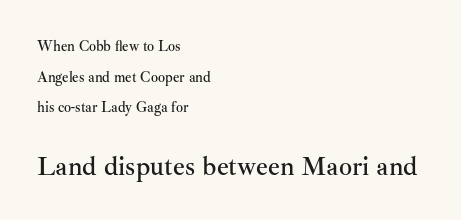
{"italic": "no", "underline": "no", "align": "left", "line_spacing": "loose", "line_spacing_ratio": 2.19, "letter_spacing": "normal", "letter_spacing_em": 0.0, "larger_block": "second", "size_ratio": 1.86, "glyph_px": 26}
